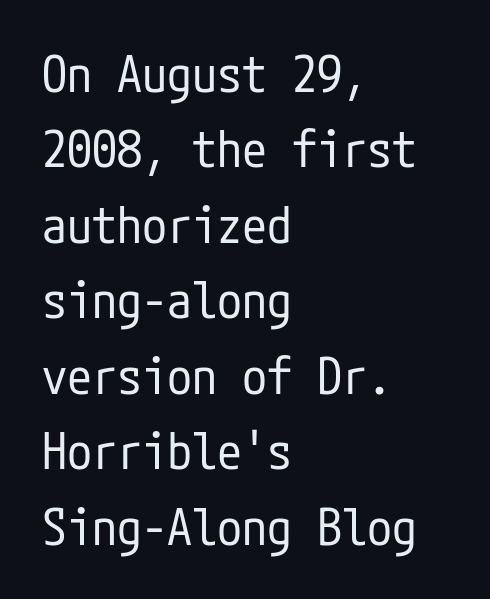
Line starts are locked; line ends wander. The lines sit at an ordinary, default distance from one another. The line texture is even and compact thanks to regular tracking. The font is comparable to plain body text, perhaps lighter.
